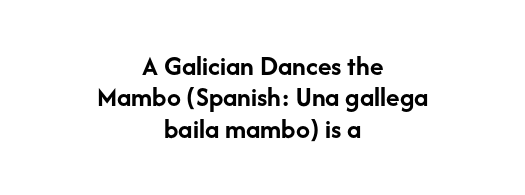
{"serif": "no", "italic": "no", "bold": "yes", "weight": "semibold", "width": "normal", "stroke_contrast": "low", "x_height": "medium", "monospaced": "no", "underline": "no", "align": "center", "line_spacing": "tight", "line_spacing_ratio": 1.12, "letter_spacing": "normal", "letter_spacing_em": 0.0, "glyph_px": 28}
